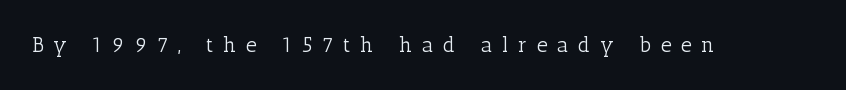
The image shows 21 px text type, upright; set unusually wide letter spacing (+0.46 em), not underlined.
